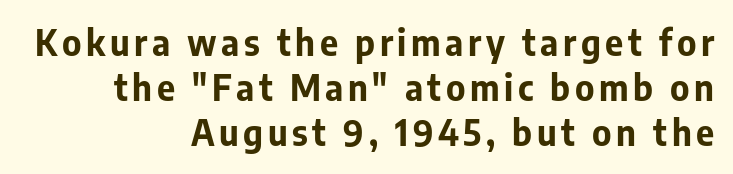
Unlike italic type, these characters show no tilt at all. The lines sit at an ordinary, default distance from one another. Do the characters align in a grid? No, the font is proportional. Serifs: no, the terminals of the letterforms are clean. The gap between lines stays unmarked. The glyphs have the mass of a bold cut.
